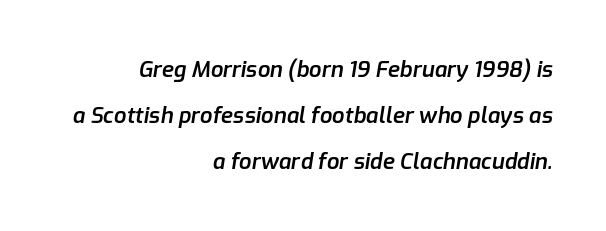
The image shows 22 px text type, italic (leaning right); set right-aligned, loose line spacing (2.09x), normal letter spacing, not underlined.
